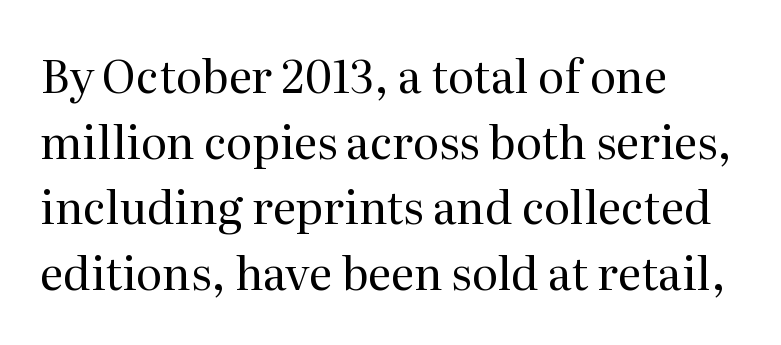
{"serif": "yes", "italic": "no", "bold": "no", "weight": "regular", "width": "normal", "stroke_contrast": "medium", "x_height": "medium", "monospaced": "no", "underline": "no", "align": "left", "line_spacing": "normal", "line_spacing_ratio": 1.46, "letter_spacing": "normal", "letter_spacing_em": 0.0, "glyph_px": 45}
